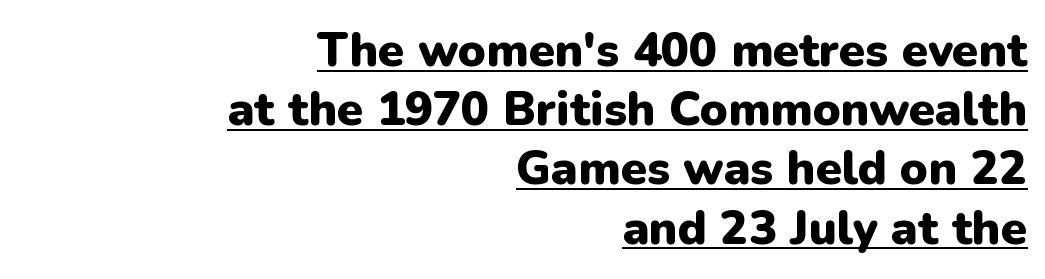
The image shows 47 px heavy sans-serif type, upright; set right-aligned, normal line spacing (1.26x), normal letter spacing, underlined; low stroke contrast and a medium x-height.
